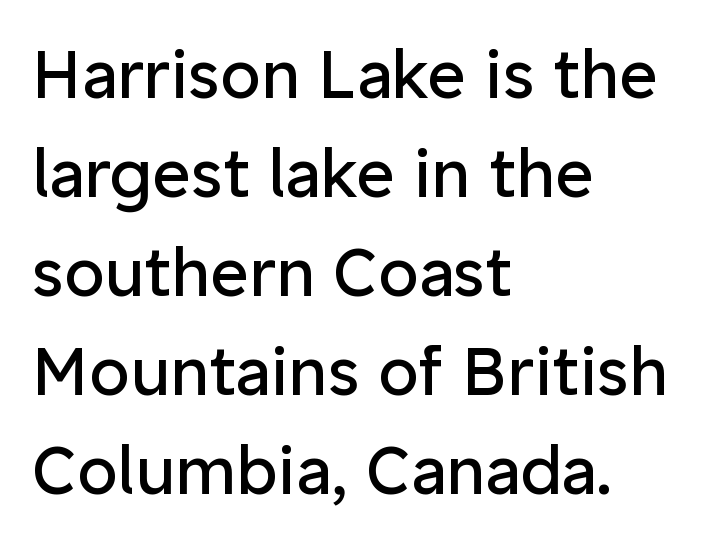
The image shows 66 px regular-weight sans-serif type, upright; set left-aligned, normal line spacing (1.5x), normal letter spacing, not underlined; low stroke contrast and a medium x-height.
